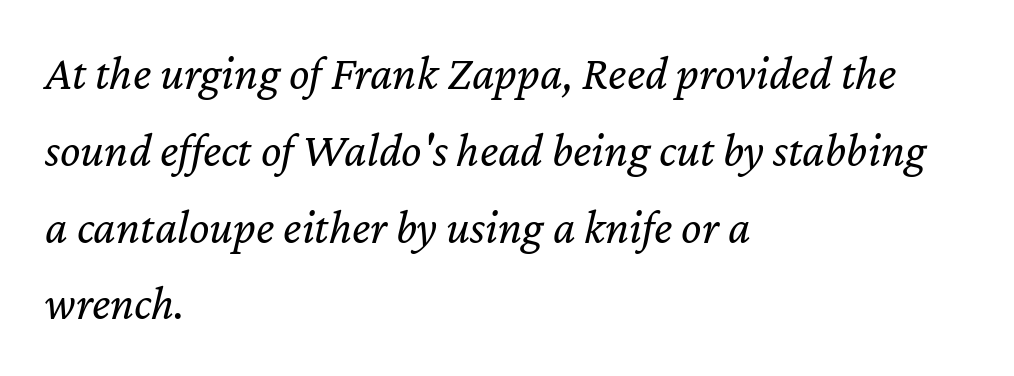
The face looks like a standard text weight, possibly lighter. The ragged edge is on the right, which tells us the setting is flush left. The passage shown is not underscored anywhere. This rendering leaves character spacing at its baseline value. Spacing verdict: proportional, widths tailored to each character. When letters slant like this, we call the style italic.
